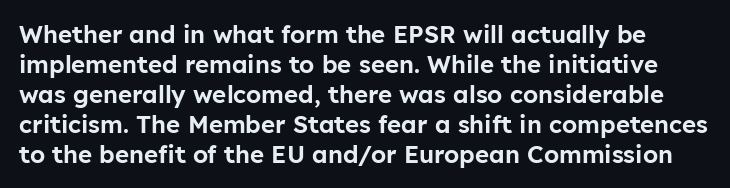
Q: Is the text italic (slanted)? A: No, it is upright.
Q: Is the text underlined? A: No.
Q: Is the spacing between letters normal or unusually wide? A: Normal.
Q: Is the spacing between lines tight, normal or loose? A: Normal.
